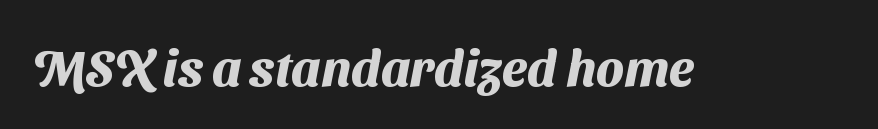
{"serif": "no", "bold": "yes", "weight": "heavy", "width": "normal", "stroke_contrast": "medium", "x_height": "medium", "monospaced": "no", "underline": "no", "letter_spacing": "normal", "letter_spacing_em": 0.0, "glyph_px": 51}
